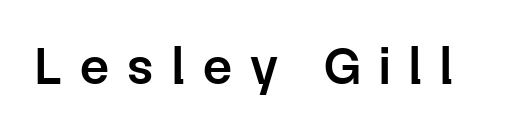
Nope, not italic — everything's standing straight. Varying glyph widths throughout — classic text-font behaviour. The passage shown has open, widely tracked lettering throughout. The text was rendered using a sans face with plain stroke endings. A fair bit of extra ink — the face is semibold, not bold. Type without underlining.
